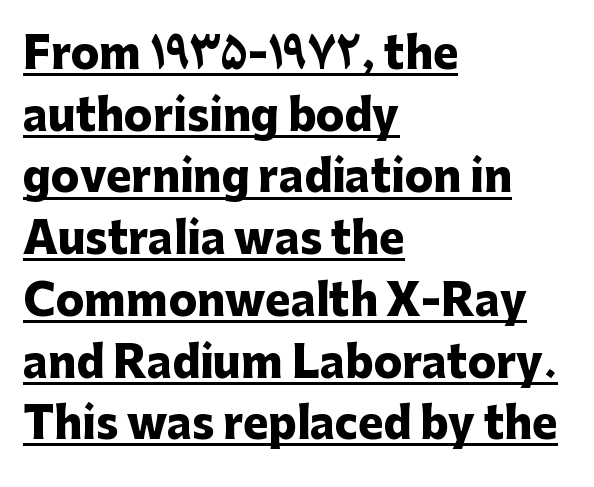
Look at the stroke-to-counter ratio: heavy, a bold. Honestly, the row spacing looks completely unremarkable. You can tell from the bare stems that sans-serif type was used. Compared with a centered layout, this one pins lines to the left instead.
